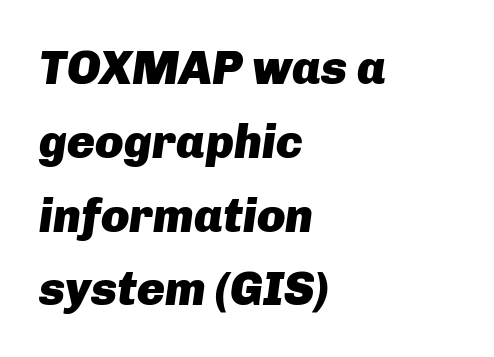
Q: Is the text bold? A: Yes.
Q: Is the text italic (slanted)? A: Yes, it leans right by about 8 degrees.
Q: Is the text underlined? A: No.
Q: How is the paragraph aligned? A: Left-aligned.
Q: Is the spacing between letters normal or unusually wide? A: Normal.
Q: Is the spacing between lines tight, normal or loose? A: Normal.
Q: Width (condensed, normal, or wide)? A: Normal.
Q: Stroke contrast? A: Low.
Q: x-height? A: Medium.
Q: Monospaced? A: No.
